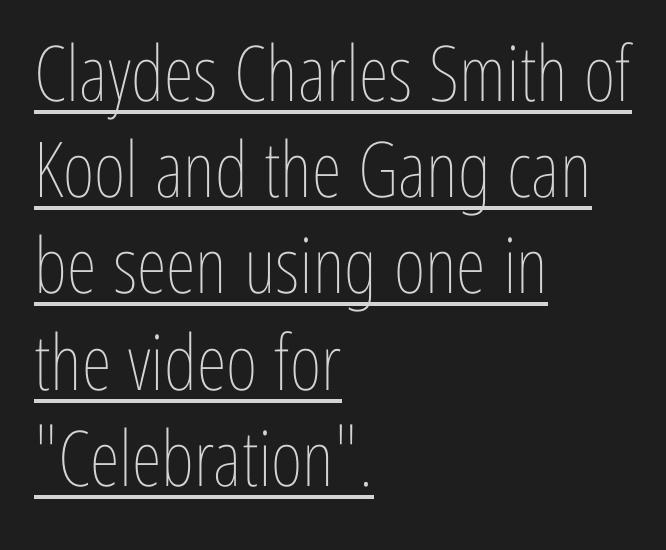
This sample keeps an unexceptional amount of space between lines. Nope, not italic — everything's standing straight. In designer terms, the underline attribute is active on this setting. Weight: not bold — regular or lighter. The rendering anchors every line to the left-hand side. The face used here is proportionally spaced, like ordinary book or web type.
